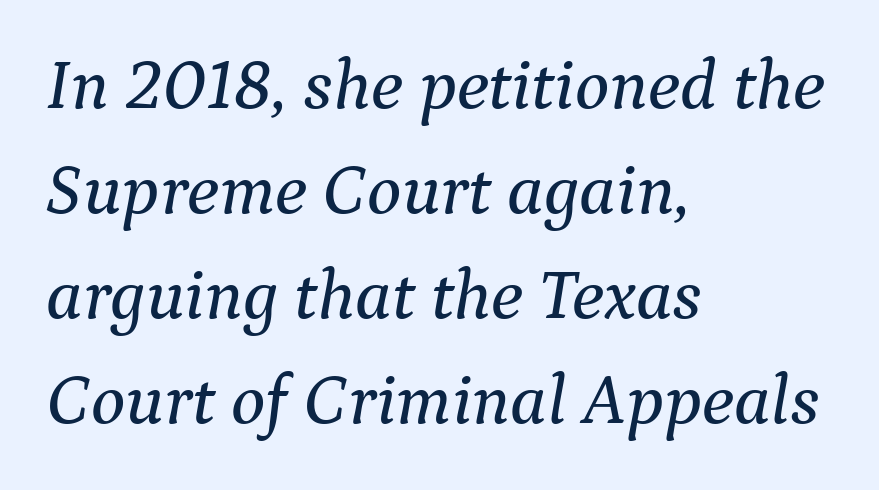
Decoration check: the copy has no underline. The face used here is seriffed, in the tradition of book romans. The setting favours the left margin, as ordinary paragraphs usually do. Honestly, the row spacing looks completely unremarkable.
